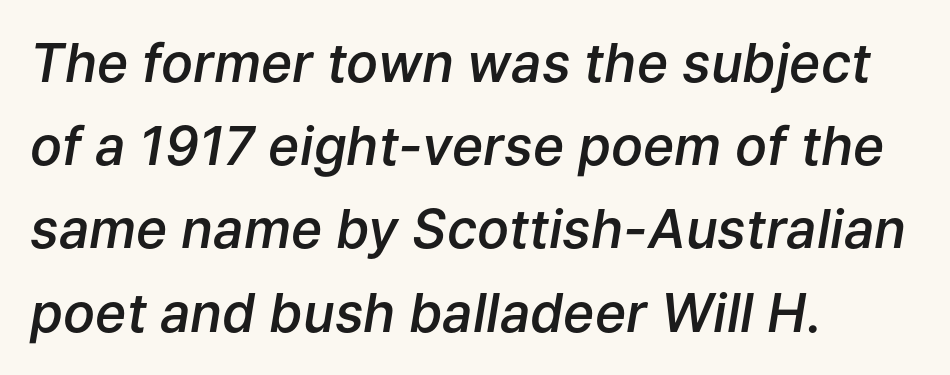
The image shows 53 px semibold type, italic (leaning right); set left-aligned, normal line spacing (1.57x), normal letter spacing, not underlined; low stroke contrast and a medium x-height.
